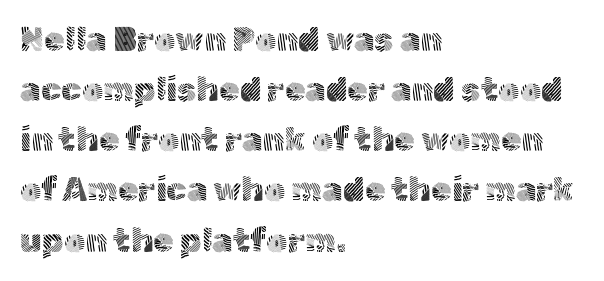
Reading down the block, your eye returns to a fixed left position each line. Ascenders rise straight up at ninety degrees. Spacing verdict: proportional, widths tailored to each character. A quiet, ordinary-to-light weight characterises the typeface. Look at the bottom of the vertical strokes: they stop flat, with no serifs. The strip under each line holds only bare page.
